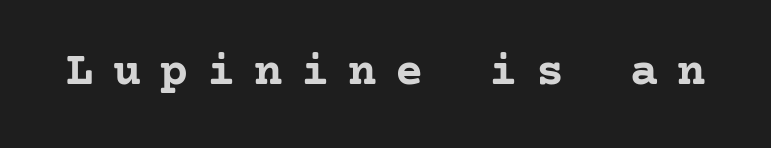
Q: Is the text bold? A: Yes.
Q: Is the text italic (slanted)? A: No, it is upright.
Q: Is the typeface a serif or a sans-serif typeface? A: Serif.
Q: Is the text underlined? A: No.
Q: Is the spacing between letters normal or unusually wide? A: Unusually wide.
Q: Width (condensed, normal, or wide)? A: Normal.
Q: Stroke contrast? A: Low.
Q: x-height? A: Medium.
